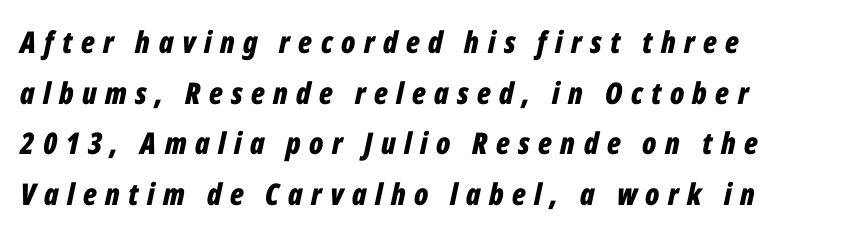
Varying glyph widths throughout — classic text-font behaviour. You can tell it's italic because the verticals aren't actually vertical. What weight is shown? A full bold with thick strokes. Descenders are the only things crossing below the line. Each line starts at the same left margin while the right side varies. The letters are spread apart with noticeably loose tracking.
